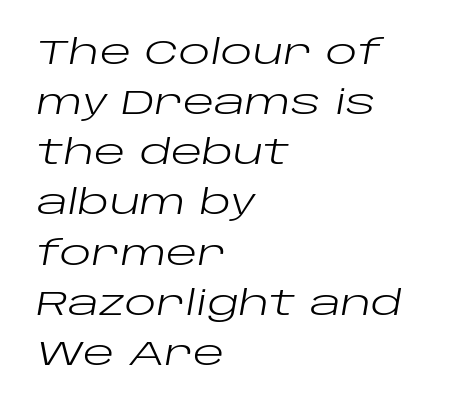
Q: Is the text bold? A: No.
Q: Is the text italic (slanted)? A: Yes, it leans right by about 10 degrees.
Q: Is the text underlined? A: No.
Q: How is the paragraph aligned? A: Left-aligned.
Q: Is the spacing between letters normal or unusually wide? A: Normal.
Q: Is the spacing between lines tight, normal or loose? A: Normal.
Q: Width (condensed, normal, or wide)? A: Wide.
Q: Stroke contrast? A: Low.
Q: x-height? A: Large.
Q: Monospaced? A: No.
